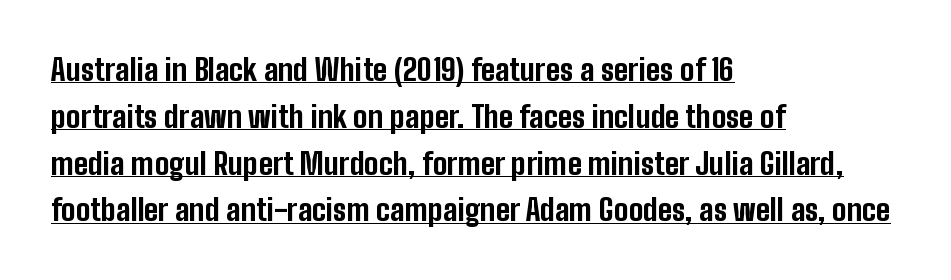
The image shows 30 px bold, condensed sans-serif type, upright; set left-aligned, normal line spacing (1.56x), normal letter spacing, underlined; low stroke contrast and a medium x-height.
